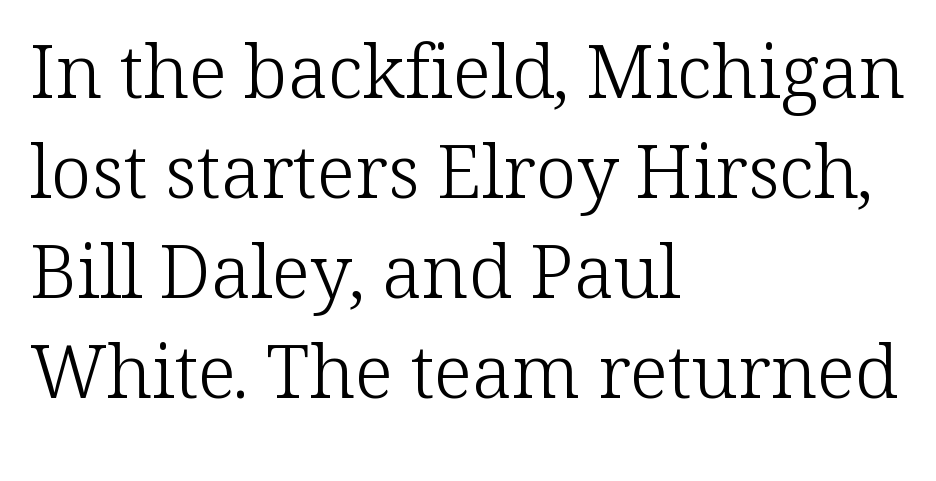
Evenly set lines give the paragraph a standard silhouette. Unlike italic type, these characters show no tilt at all. Unbolded letterforms with no extra heft. Horizontally, the lines are justified to the leading edge only.
